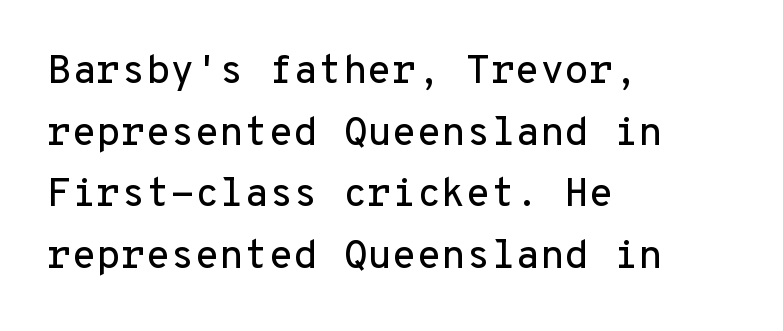
The image shows 40 px sans-serif type, upright, monospaced; set left-aligned, normal line spacing (1.54x), normal letter spacing, not underlined; low stroke contrast and a medium x-height.
